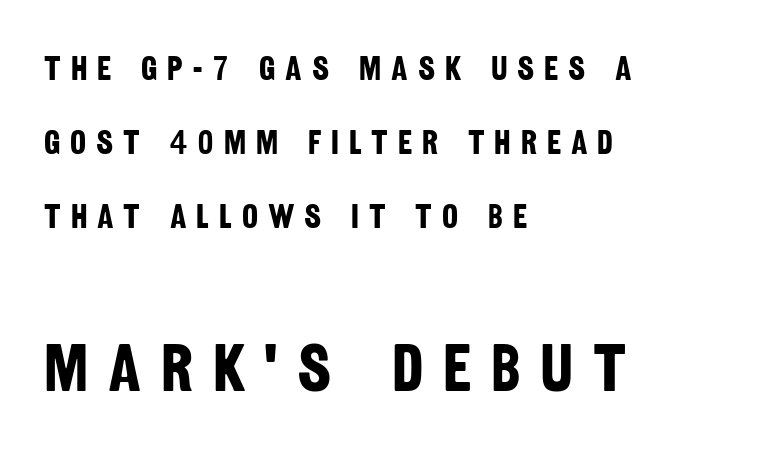
Q: Is the text bold? A: Yes.
Q: Is the typeface a serif or a sans-serif typeface? A: Sans-serif.
Q: Is the text underlined? A: No.
Q: How is the paragraph aligned? A: Left-aligned.
Q: Is the spacing between letters normal or unusually wide? A: Unusually wide.
Q: Is the spacing between lines tight, normal or loose? A: Loose.
Q: Which block of text is set in a larger size, the first (top) or the second (bottom)? A: The second (bottom) one.
Q: Width (condensed, normal, or wide)? A: Condensed.
Q: Stroke contrast? A: Low.
Q: x-height? A: Large.
Q: Monospaced? A: No.
